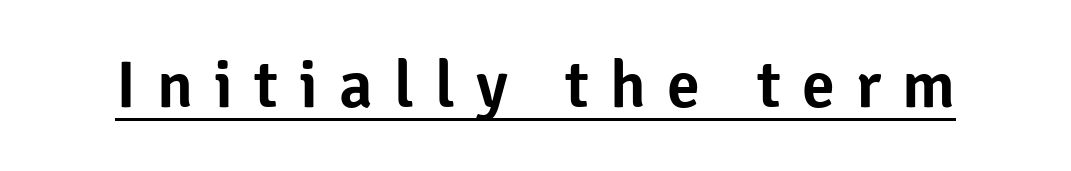
{"serif": "no", "italic": "no", "width": "normal", "stroke_contrast": "low", "x_height": "medium", "monospaced": "no", "underline": "yes", "letter_spacing": "wide", "letter_spacing_em": 0.32, "glyph_px": 66}
